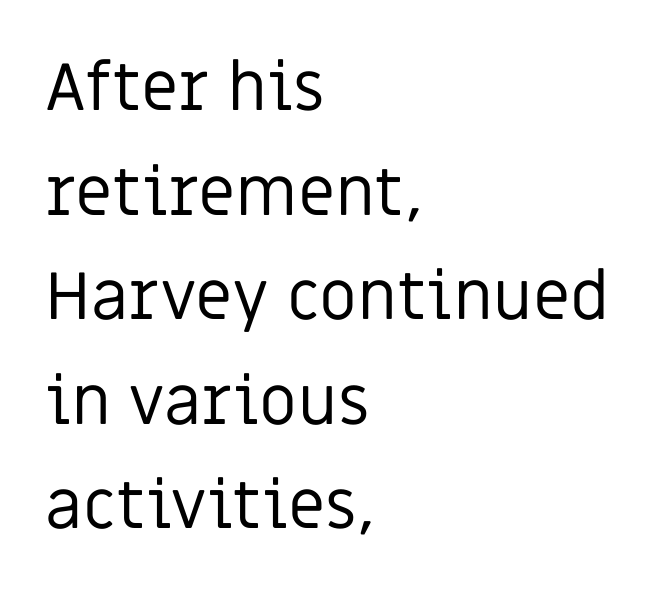
The image shows 67 px regular-weight sans-serif type, upright; set left-aligned, normal line spacing (1.56x), normal letter spacing, not underlined; low stroke contrast and a large x-height.
